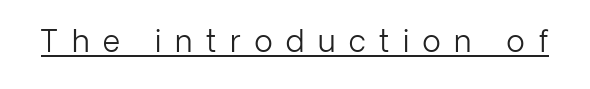
{"serif": "no", "italic": "no", "bold": "no", "weight": "light", "width": "normal", "stroke_contrast": "low", "x_height": "medium", "monospaced": "no", "underline": "yes", "letter_spacing": "wide", "letter_spacing_em": 0.46, "glyph_px": 30}
